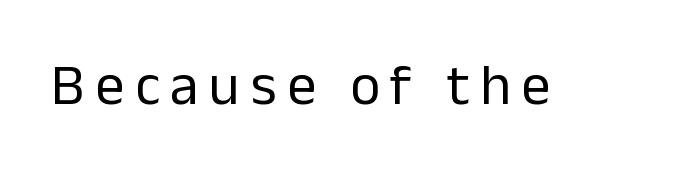
{"serif": "no", "italic": "no", "bold": "no", "weight": "regular", "width": "normal", "stroke_contrast": "low", "x_height": "medium", "monospaced": "no", "underline": "no", "glyph_px": 58}
